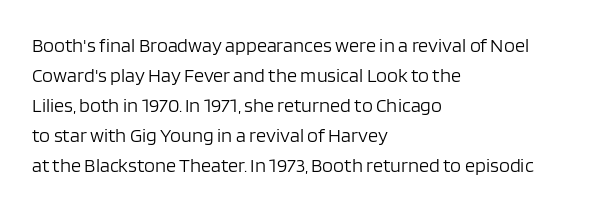
The image shows 20 px text type, upright; set left-aligned, normal line spacing (1.5x), normal letter spacing, not underlined.
